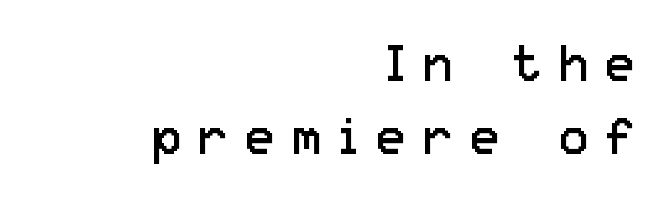
Note: no serifs on the glyphs. Each row of text sits above clean, open space. The letters stand upright; this is a roman face. The rendering uses a moderate line-height, typical for paragraphs.
